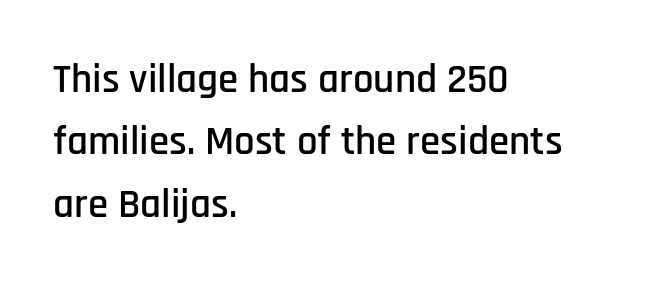
Plain, unruled lines of type. You can tell it's not italic because the verticals are truly vertical. Is this a sans? Yes — the strokes have no serifs. The compositor pushed each line to the left boundary. A normal amount of white space separates one row of letters from the next. The gaps between neighbouring characters are ordinary and unremarkable.
